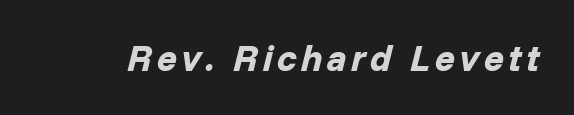
Q: Is the text bold? A: Yes.
Q: Is the text italic (slanted)? A: Yes, it leans right by about 14 degrees.
Q: Is the text underlined? A: No.
Q: Width (condensed, normal, or wide)? A: Normal.
Q: Stroke contrast? A: Low.
Q: x-height? A: Medium.
Q: Monospaced? A: No.
